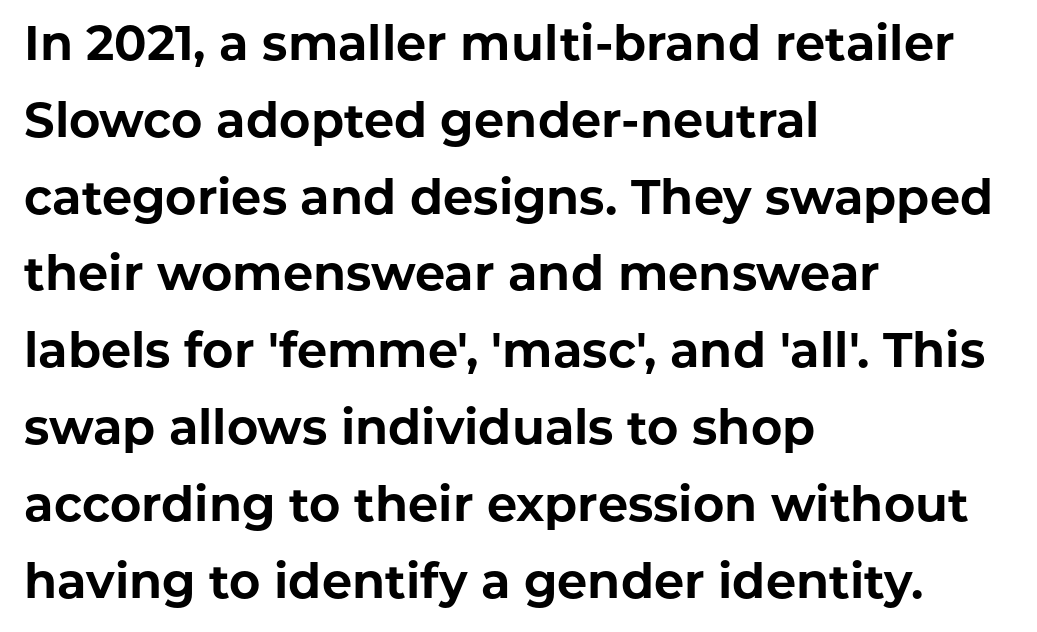
Students, this is bold: see how much ink each stroke carries. Line beginnings align vertically; line endings do not. This sample has the flowing, uneven cadence of proportional lettering. How are the letters spaced? Ordinarily, with no added tracking. Vertically, the passage feels balanced, rows spaced as you'd expect. The rendering shows plain stroke endings on the letterforms — a sans-serif design.
